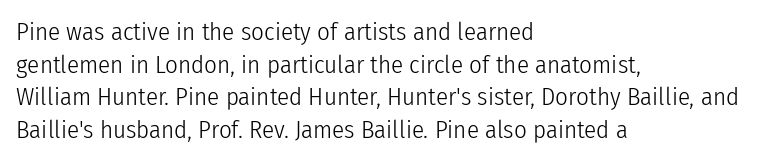
{"italic": "no", "bold": "no", "underline": "no", "align": "left", "line_spacing": "normal", "line_spacing_ratio": 1.31, "letter_spacing": "normal", "letter_spacing_em": 0.0, "glyph_px": 25}
